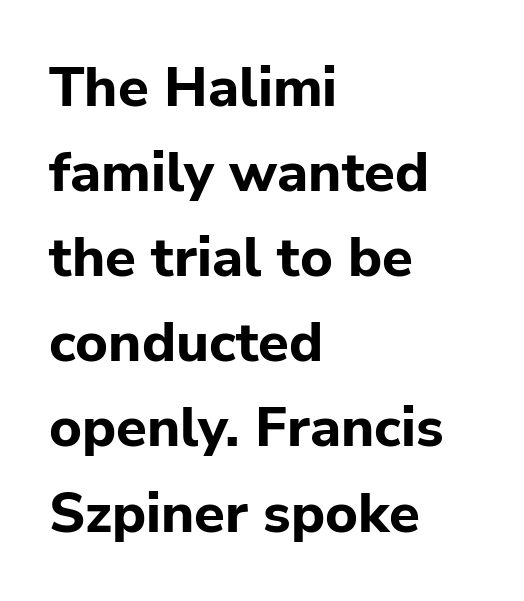
{"serif": "no", "italic": "no", "bold": "yes", "weight": "bold", "width": "normal", "stroke_contrast": "low", "x_height": "medium", "monospaced": "no", "underline": "no", "align": "left", "line_spacing": "normal", "line_spacing_ratio": 1.52, "letter_spacing": "normal", "letter_spacing_em": 0.0, "glyph_px": 56}
